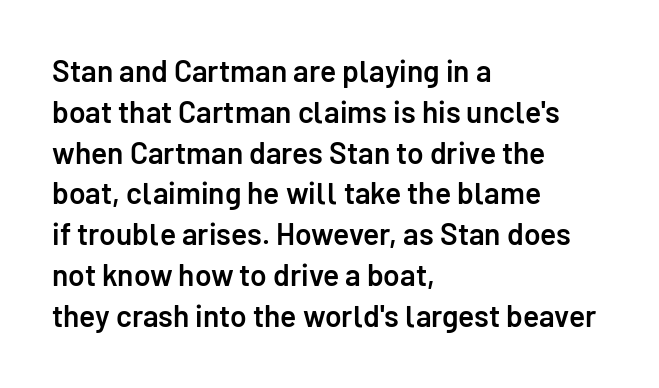
In terms of posture, this sample is upright. Every letter is mildly thick-stroked: semibold rather than bold. The face used here is proportionally spaced, like ordinary book or web type. Check where the strokes stop: nothing finishes them off — pure sans. Summary of vertical rhythm: regular, with standard interline spacing.
